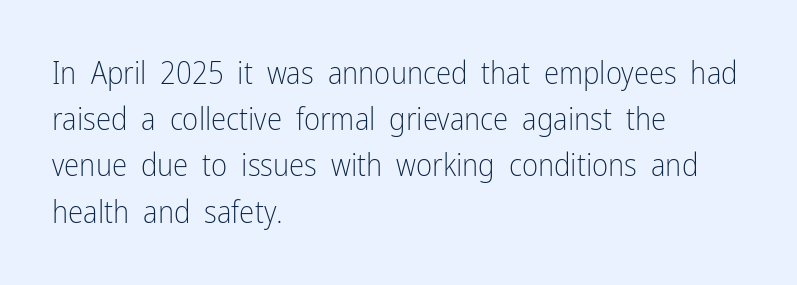
Ordinary non-slanted type is in use. The letters sit at their default tracking, neither squeezed nor spread. How would I describe the line gaps? Plain and ordinary. Examine the stroke ends and you'll find no serifs. The specimen omits any rule beneath the text block's lines. Here the designer chose a conventional face with non-uniform glyph widths.
